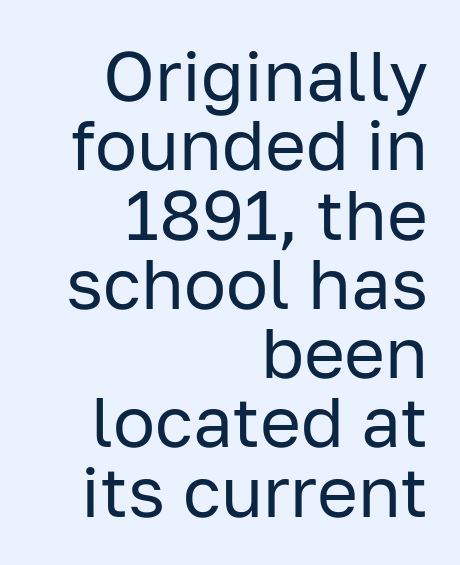
The image shows 70 px regular-weight sans-serif type, upright; set right-aligned, tight line spacing (0.99x), normal letter spacing, not underlined; low stroke contrast and a medium x-height.
